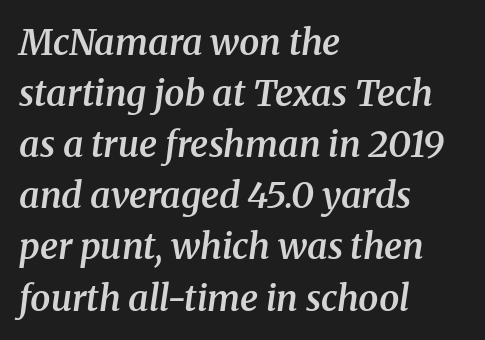
Q: Is the text bold? A: Semi-bold.
Q: Is the text italic (slanted)? A: Yes, it leans right by about 8 degrees.
Q: Is the typeface a serif or a sans-serif typeface? A: Serif.
Q: Is the text underlined? A: No.
Q: How is the paragraph aligned? A: Left-aligned.
Q: Is the spacing between letters normal or unusually wide? A: Normal.
Q: Is the spacing between lines tight, normal or loose? A: Normal.
Q: Width (condensed, normal, or wide)? A: Normal.
Q: Stroke contrast? A: Medium.
Q: x-height? A: Medium.
Q: Monospaced? A: No.
